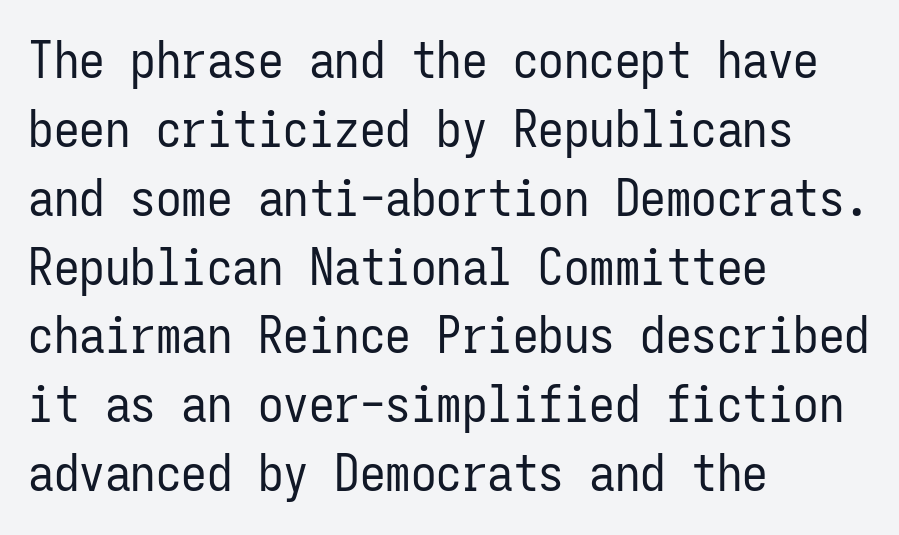
{"serif": "no", "italic": "no", "bold": "no", "weight": "regular", "width": "condensed", "stroke_contrast": "low", "x_height": "medium", "monospaced": "yes", "underline": "no", "align": "left", "line_spacing": "normal", "line_spacing_ratio": 1.35, "letter_spacing": "normal", "letter_spacing_em": 0.0, "glyph_px": 51}
